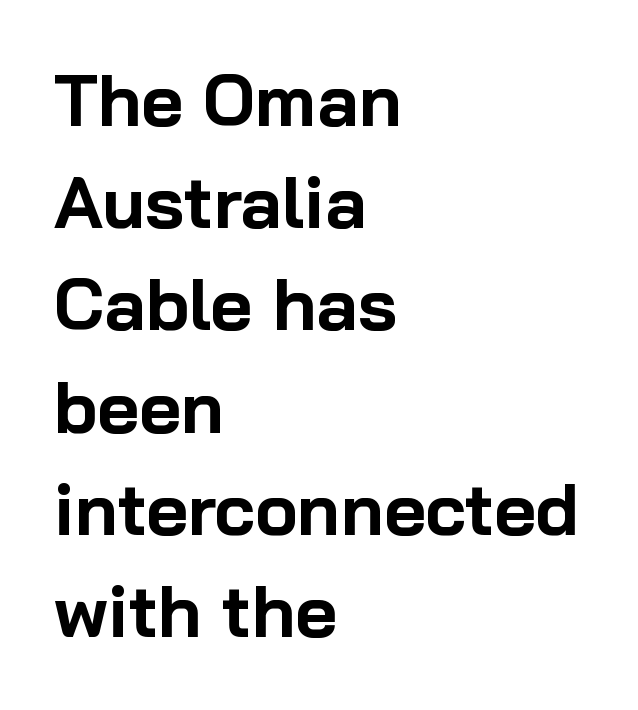
The image shows 72 px bold sans-serif type, upright; set left-aligned, normal line spacing (1.42x), normal letter spacing, not underlined; low stroke contrast and a medium x-height.
